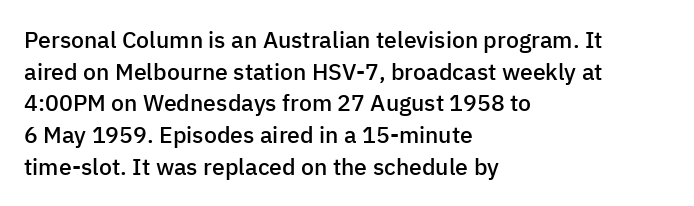
How would I describe the line gaps? Plain and ordinary. A fair bit of extra ink — the face is semibold, not bold. Check the space under the baseline: it is left empty. Style check: upright.
